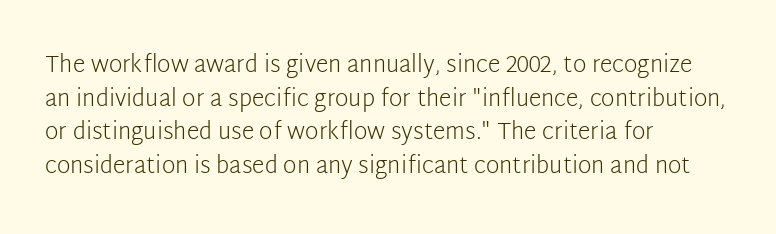
Q: Is the text bold? A: No.
Q: Is the text italic (slanted)? A: No, it is upright.
Q: Is the text underlined? A: No.
Q: How is the paragraph aligned? A: Left-aligned.
Q: Is the spacing between letters normal or unusually wide? A: Normal.
Q: Is the spacing between lines tight, normal or loose? A: Normal.
